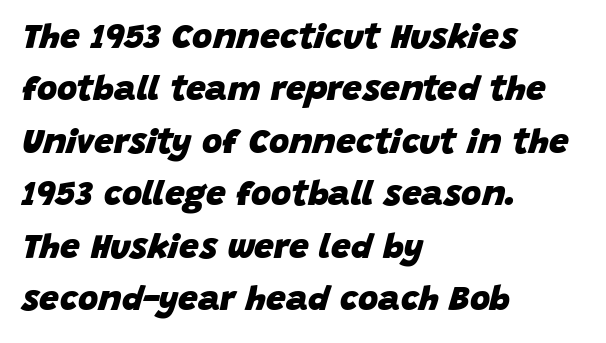
The image shows 35 px heavy type, italic (leaning right); set left-aligned, normal line spacing (1.5x), normal letter spacing, not underlined; low stroke contrast and a large x-height.
